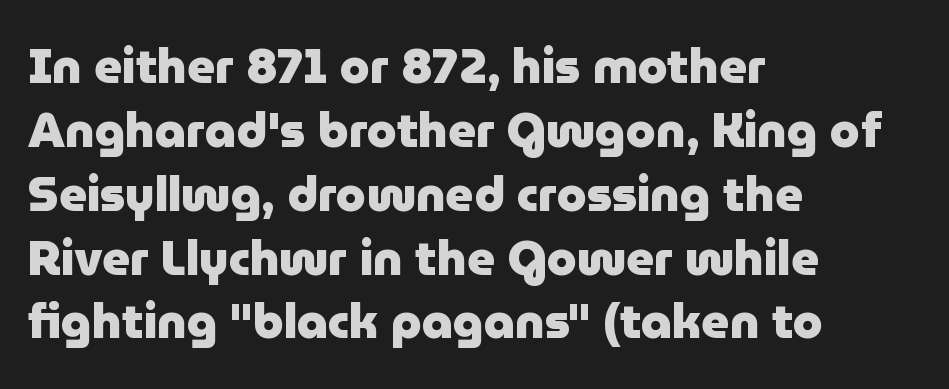
The horizontal fit of the characters is conventional and even. These lines are composed in type without serifs. Emphasis by weight is at full strength: bold. Visually the block forms a straight wall on the left and a jagged coastline on the right.
